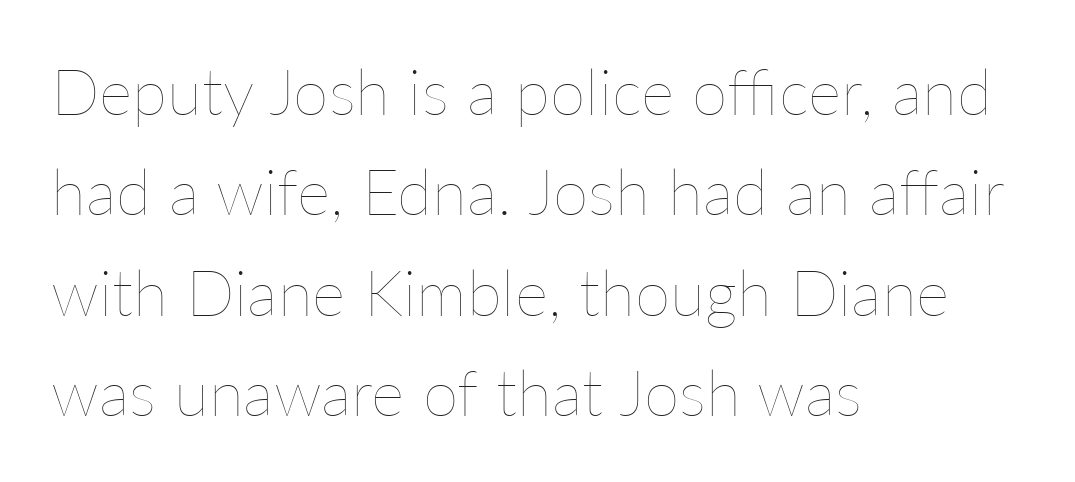
The image shows 64 px thin type, upright; set left-aligned, normal line spacing (1.57x), normal letter spacing, not underlined; low stroke contrast and a medium x-height.
